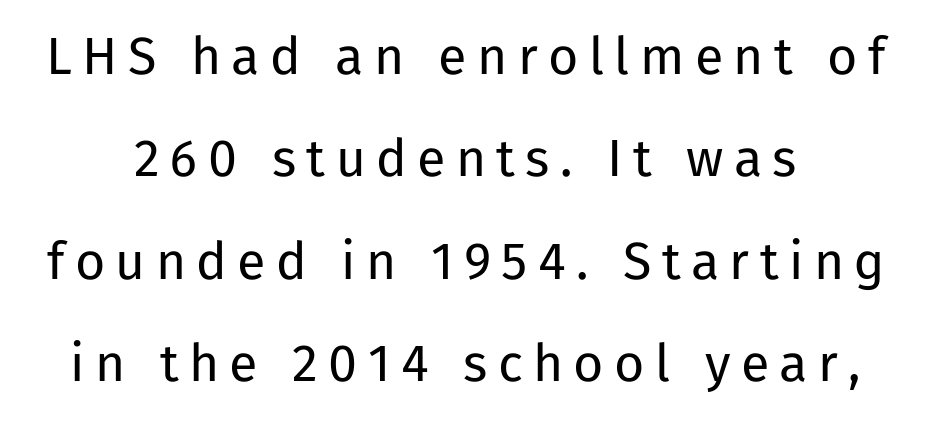
Q: Is the text bold? A: No.
Q: Is the text italic (slanted)? A: No, it is upright.
Q: Is the typeface a serif or a sans-serif typeface? A: Sans-serif.
Q: Is the text underlined? A: No.
Q: How is the paragraph aligned? A: Centered.
Q: Is the spacing between letters normal or unusually wide? A: Unusually wide.
Q: Is the spacing between lines tight, normal or loose? A: Loose.
Q: Width (condensed, normal, or wide)? A: Normal.
Q: Stroke contrast? A: Low.
Q: x-height? A: Medium.
Q: Monospaced? A: No.
